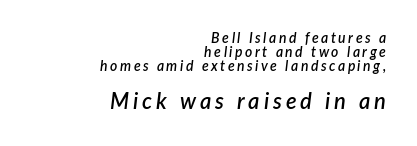
The passage is arranged like a letterhead date or caption credit — flush right. Any mark beneath the type? The region is blank. The rendering applies a slant to the glyphs. The later block is typeset at a bigger size than the earlier block.
